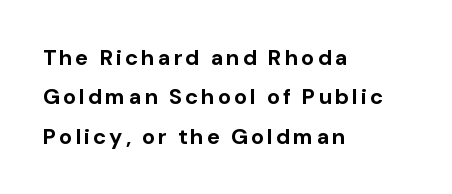
Q: Is the text bold? A: Yes.
Q: Is the text italic (slanted)? A: No, it is upright.
Q: Is the text underlined? A: No.
Q: How is the paragraph aligned? A: Left-aligned.
